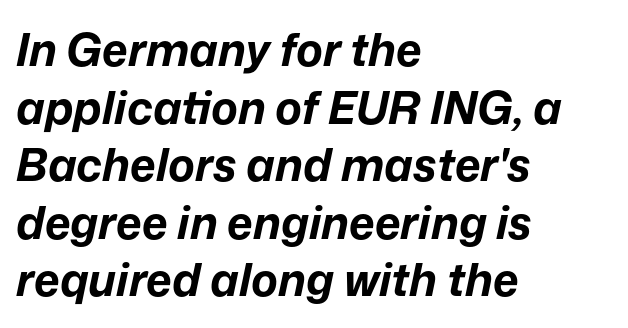
The foot of each line stays bare and open. Each new line begins a customary step beneath the previous one. What weight is shown? A full bold with thick strokes. The face used here is proportionally spaced, like ordinary book or web type. No extra tracking has been applied to these lines.
